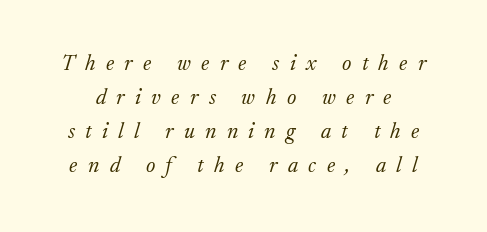
Q: Is the text bold? A: No.
Q: Is the text italic (slanted)? A: Yes, it leans right by about 17 degrees.
Q: Is the text underlined? A: No.
Q: Is the spacing between letters normal or unusually wide? A: Unusually wide.
Q: Is the spacing between lines tight, normal or loose? A: Normal.
